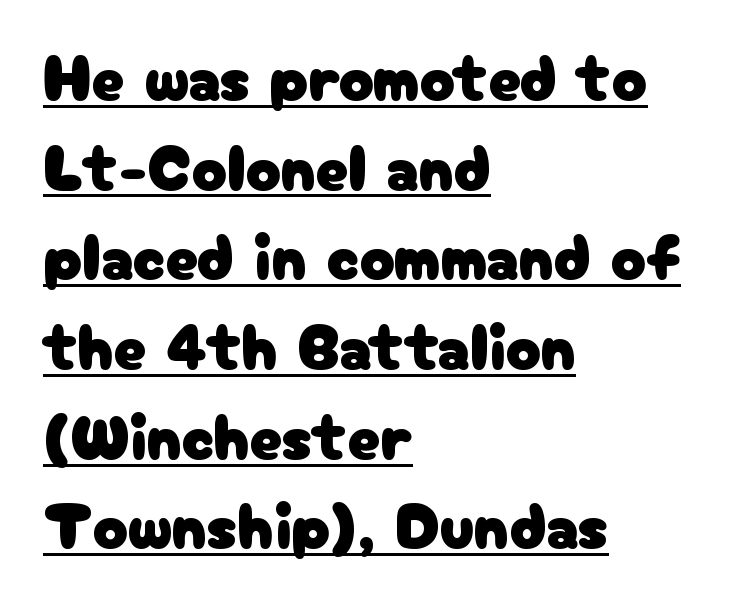
The image shows 65 px sans-serif type, upright; set left-aligned, normal line spacing (1.38x), normal letter spacing, underlined; low stroke contrast and a medium x-height.
